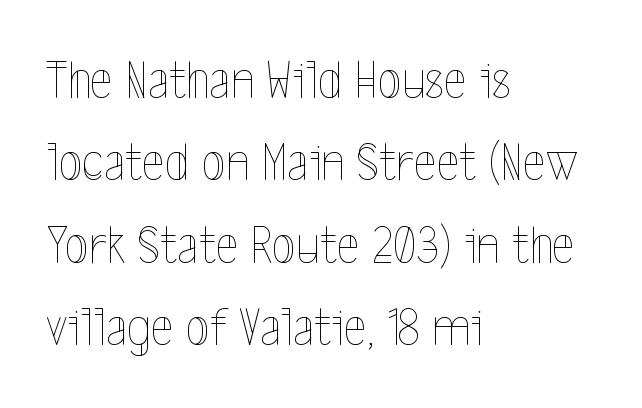
The image shows 55 px thin, condensed type, upright; set left-aligned, normal line spacing (1.5x), normal letter spacing, not underlined; a medium x-height.
